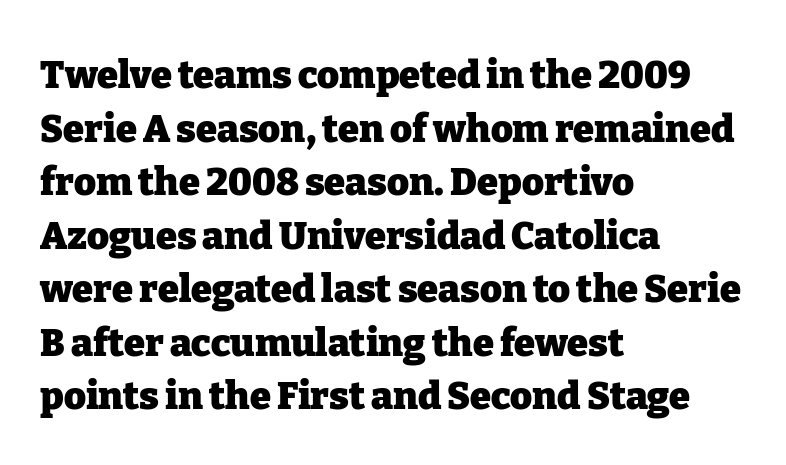
Descender tails drop into unmarked territory. These lines are composed in type with serifs. Compared with typical paragraphs, the rows here are spaced about the same. The rendering uses natural spacing where letterforms have individual widths.
